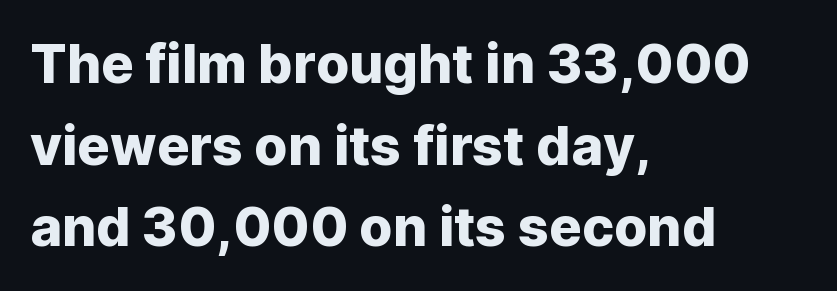
{"serif": "no", "italic": "no", "width": "normal", "stroke_contrast": "low", "x_height": "medium", "monospaced": "no", "underline": "no", "align": "left", "line_spacing": "normal", "line_spacing_ratio": 1.51, "letter_spacing": "normal", "letter_spacing_em": 0.0, "glyph_px": 54}
